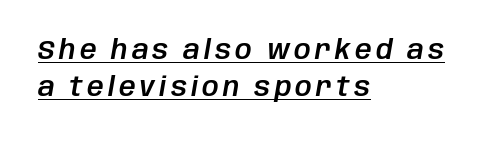
The image shows 26 px text type, italic (leaning right); set left-aligned, normal line spacing (1.41x), underlined.
